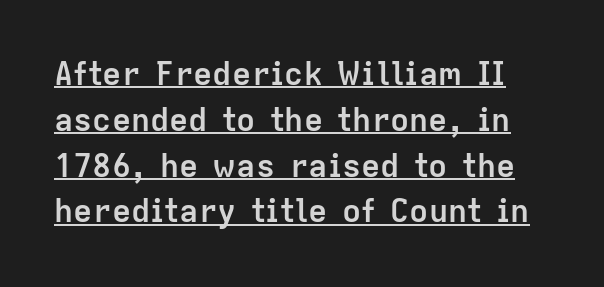
Q: Is the text bold? A: Yes.
Q: Is the text italic (slanted)? A: No, it is upright.
Q: Is the typeface a serif or a sans-serif typeface? A: Sans-serif.
Q: Is the text underlined? A: Yes.
Q: Is the spacing between letters normal or unusually wide? A: Normal.
Q: Is the spacing between lines tight, normal or loose? A: Normal.
Q: Width (condensed, normal, or wide)? A: Normal.
Q: Stroke contrast? A: Low.
Q: x-height? A: Medium.
Q: Monospaced? A: No.
